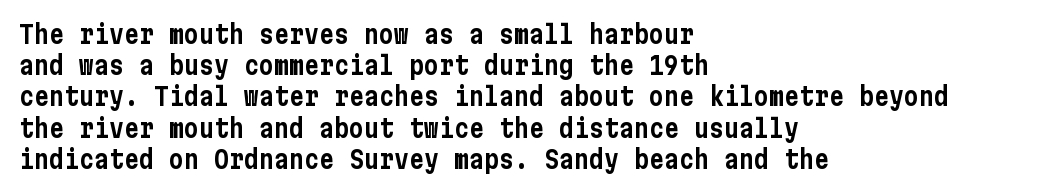
Q: Is the text italic (slanted)? A: No, it is upright.
Q: Is the text underlined? A: No.
Q: How is the paragraph aligned? A: Left-aligned.
Q: Is the spacing between letters normal or unusually wide? A: Normal.
Q: Is the spacing between lines tight, normal or loose? A: Normal.
